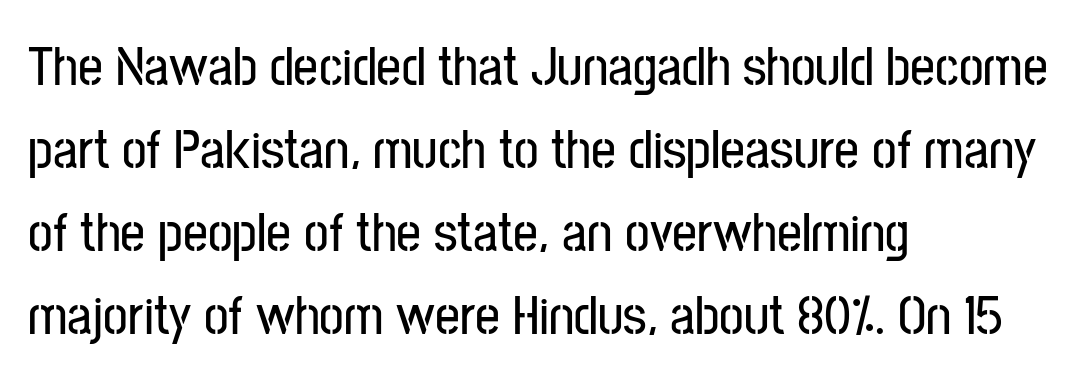
Q: Is the text italic (slanted)? A: No, it is upright.
Q: Is the typeface a serif or a sans-serif typeface? A: Sans-serif.
Q: Is the text underlined? A: No.
Q: How is the paragraph aligned? A: Left-aligned.
Q: Is the spacing between letters normal or unusually wide? A: Normal.
Q: Is the spacing between lines tight, normal or loose? A: Normal.
Q: Width (condensed, normal, or wide)? A: Condensed.
Q: Stroke contrast? A: Low.
Q: x-height? A: Medium.
Q: Monospaced? A: No.
